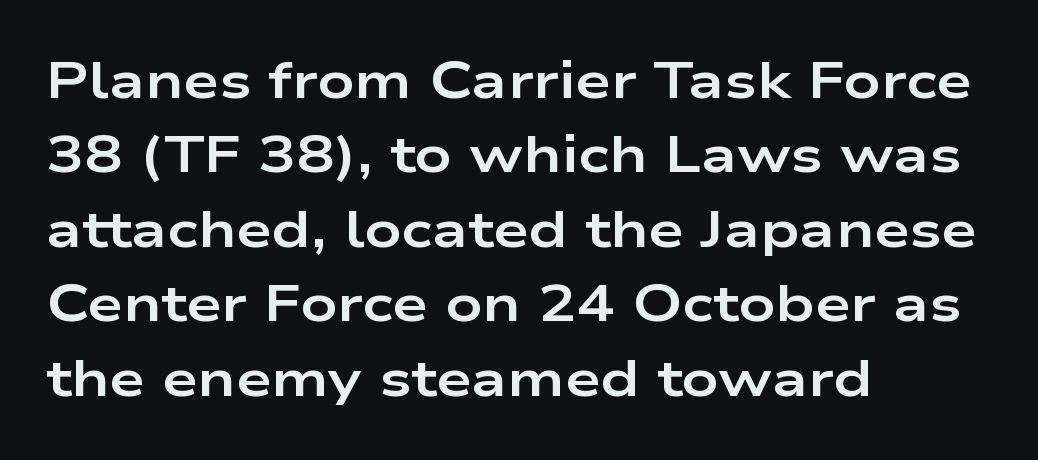
The type sits square on the baseline with zero lean. The lines sit at an ordinary, default distance from one another. The passage shown is typed in a proportional face where columns would drift. No feet cap the strokes, marking this as sans-serif type.
